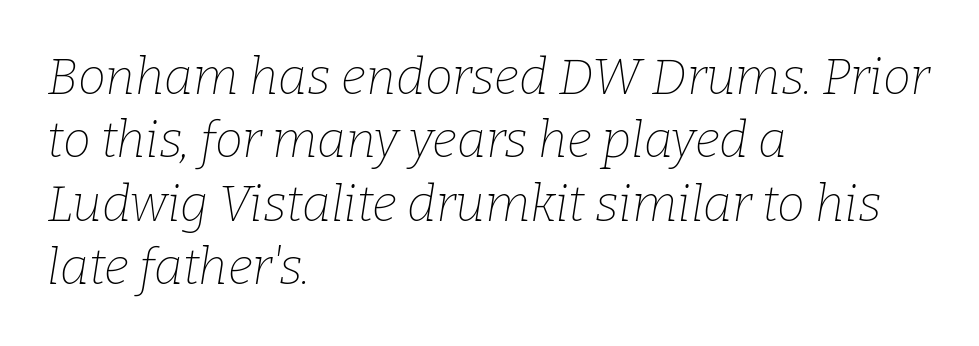
{"serif": "yes", "italic": "yes", "lean": "right", "slant_degrees": 9, "bold": "no", "weight": "thin", "width": "normal", "stroke_contrast": "low", "x_height": "medium", "monospaced": "no", "underline": "no", "align": "left", "line_spacing": "normal", "line_spacing_ratio": 1.27, "letter_spacing": "normal", "letter_spacing_em": 0.0, "glyph_px": 50}
